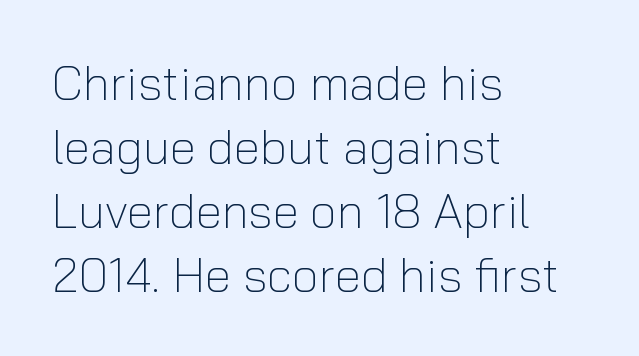
{"serif": "no", "italic": "no", "bold": "no", "weight": "light", "width": "normal", "stroke_contrast": "low", "x_height": "medium", "monospaced": "no", "underline": "no", "align": "left", "line_spacing": "normal", "line_spacing_ratio": 1.33, "letter_spacing": "normal", "letter_spacing_em": 0.0, "glyph_px": 48}
